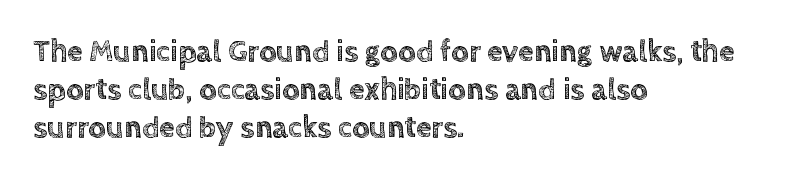
Rule under the text: the space is simply empty. Horizontal alignment here is leftward, the default for most running prose. Spacing verdict: proportional, widths tailored to each character. Standard letterfit; no display-style spreading of the glyphs. Italic: no, the glyphs are upright roman.
